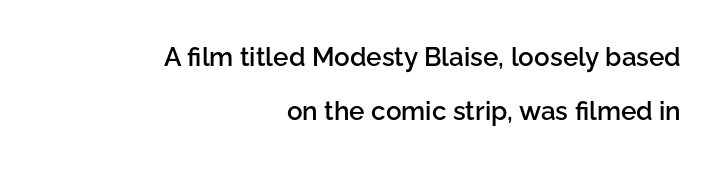
The image shows 26 px text type, upright; set right-aligned, loose line spacing (2.09x), normal letter spacing, not underlined.
